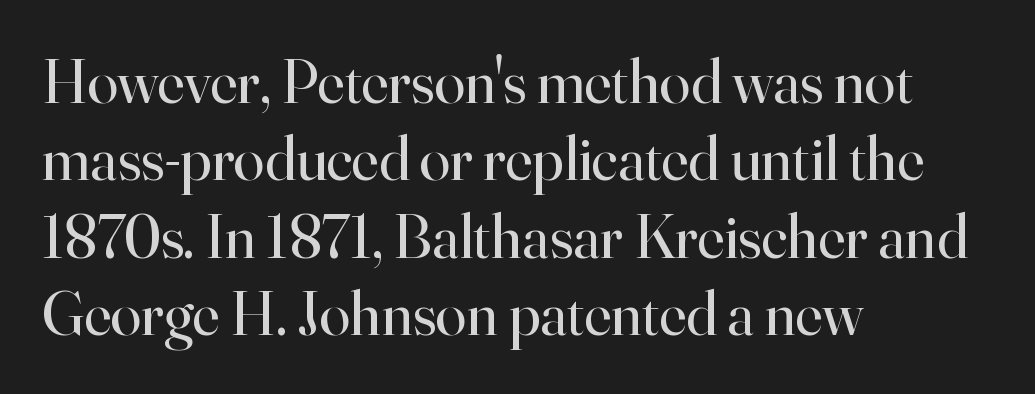
{"serif": "yes", "italic": "no", "bold": "no", "weight": "regular", "width": "normal", "stroke_contrast": "high", "x_height": "small", "monospaced": "no", "underline": "no", "align": "left", "line_spacing": "normal", "line_spacing_ratio": 1.25, "letter_spacing": "normal", "letter_spacing_em": 0.0, "glyph_px": 62}
